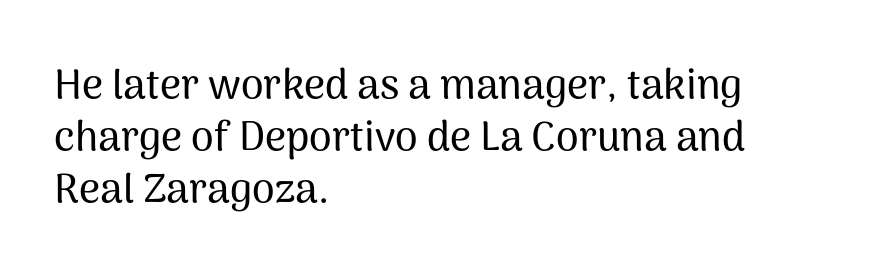
{"serif": "no", "italic": "no", "width": "normal", "stroke_contrast": "medium", "x_height": "medium", "monospaced": "no", "underline": "no", "align": "left", "line_spacing": "normal", "line_spacing_ratio": 1.27, "letter_spacing": "normal", "letter_spacing_em": 0.0, "glyph_px": 41}
